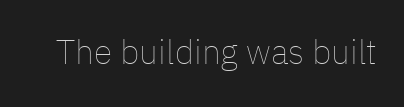
The image shows 34 px thin type, upright; set normal letter spacing, not underlined; low stroke contrast and a medium x-height.
